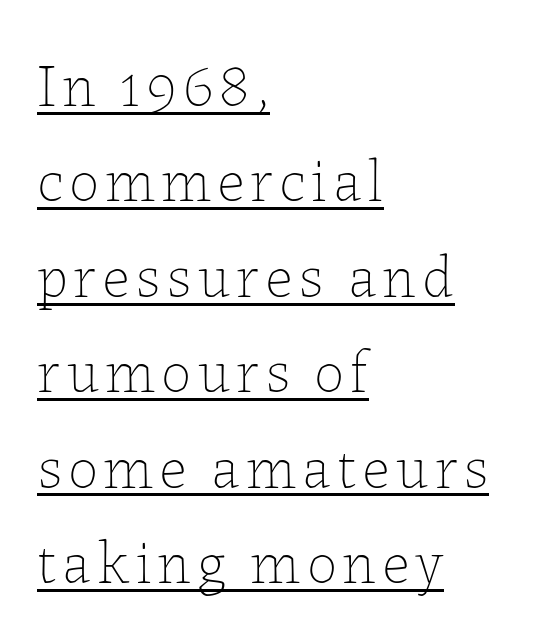
Teacher's note: observe the even left margin — that is flush-left alignment. The letters stand upright; this is a roman face. Caption: lettering with a line underneath. The rendering uses natural spacing where letterforms have individual widths.
